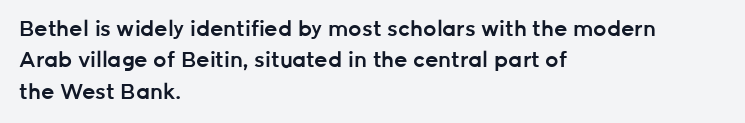
{"italic": "no", "bold": "semi", "underline": "no", "align": "left", "line_spacing": "normal", "line_spacing_ratio": 1.49, "letter_spacing": "normal", "letter_spacing_em": 0.0, "glyph_px": 21}
